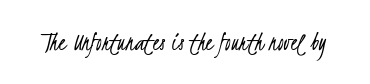
The image shows 28 px light, condensed sans-serif type; set normal letter spacing, not underlined; low stroke contrast and a small x-height.
